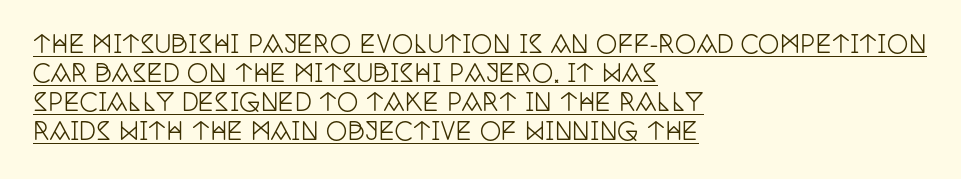
The image shows 24 px text type, upright; set left-aligned, line spacing 1.21x, normal letter spacing, underlined.
